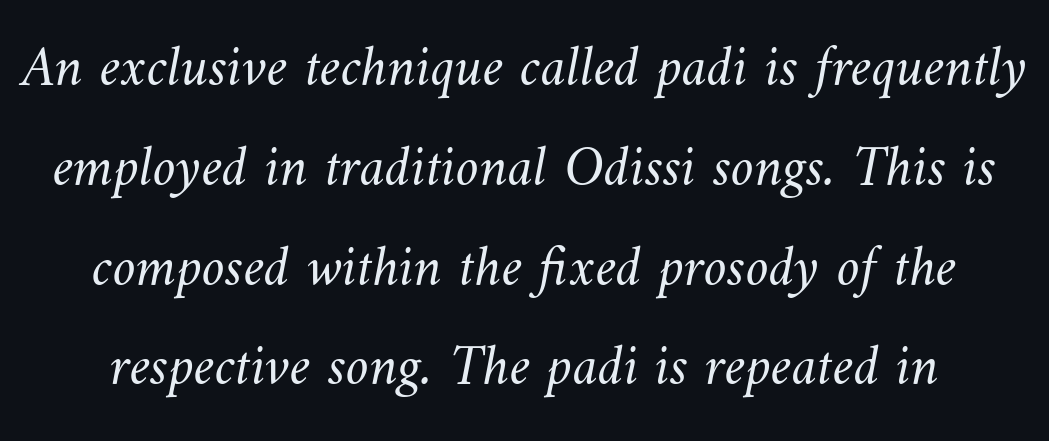
{"bold": "no", "weight": "light", "width": "normal", "stroke_contrast": "medium", "x_height": "small", "monospaced": "no", "underline": "no", "line_spacing_ratio": 1.72, "letter_spacing": "normal", "letter_spacing_em": 0.0, "glyph_px": 58}
